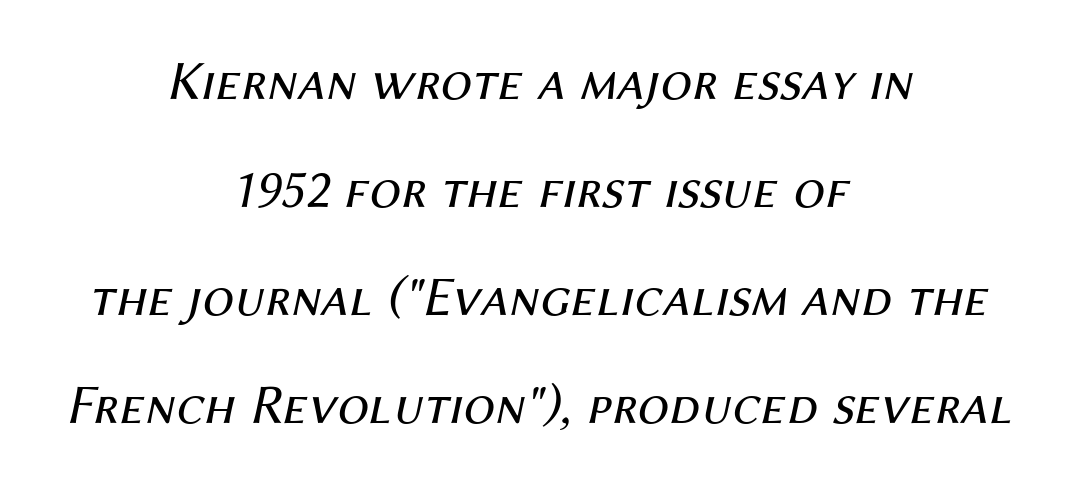
The image shows 56 px regular-weight type, italic (leaning right); set centered, loose line spacing (1.93x), normal letter spacing, not underlined; medium stroke contrast and a medium x-height.
